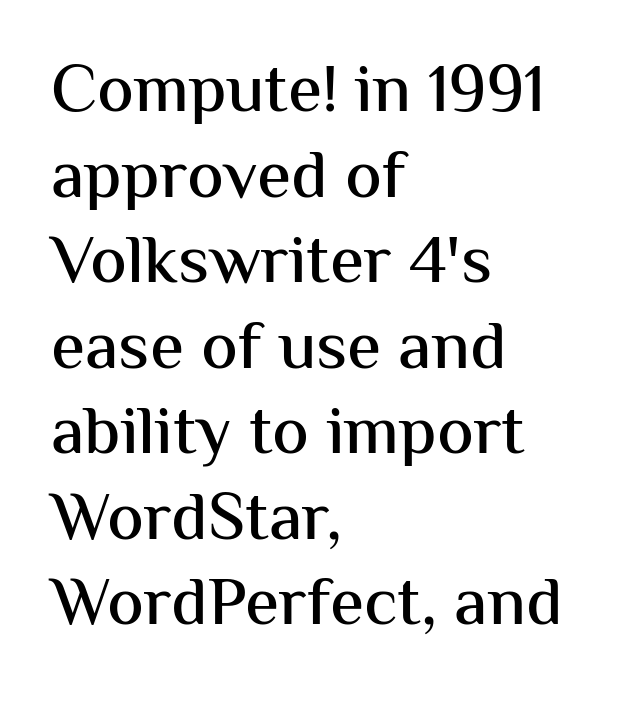
This sample has the flowing, uneven cadence of proportional lettering. Is this a sans? Yes — the strokes have no serifs. Horizontal alignment here is leftward, the default for most running prose. Words float on clear page, feet unadorned. Quick note: not italic, upright.
